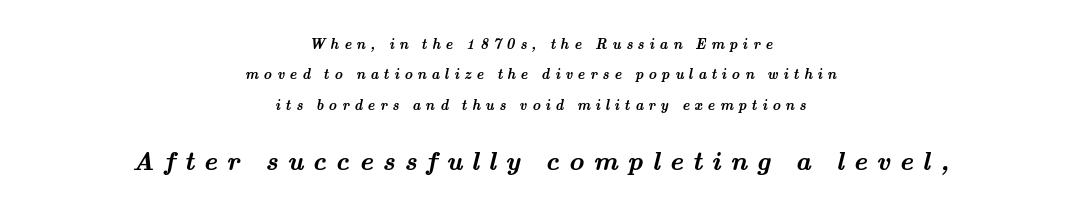
Q: Is the text bold? A: Yes.
Q: Is the text underlined? A: No.
Q: How is the paragraph aligned? A: Centered.
Q: Is the spacing between letters normal or unusually wide? A: Unusually wide.
Q: Is the spacing between lines tight, normal or loose? A: Loose.
Q: Which block of text is set in a larger size, the first (top) or the second (bottom)? A: The second (bottom) one.
